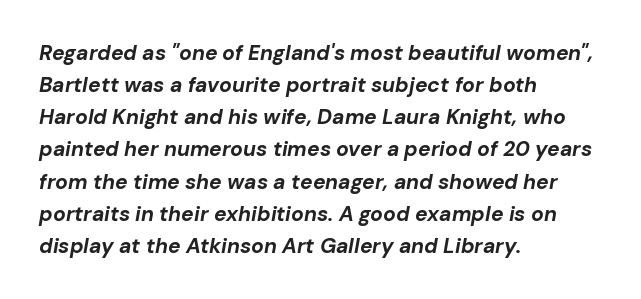
Anything drawn beneath the words? Only blank space. Normally led — the rows are evenly, conventionally spaced. In terms of posture, this sample is oblique. Which margin do the lines hug? The left one — the right edge is uneven.
